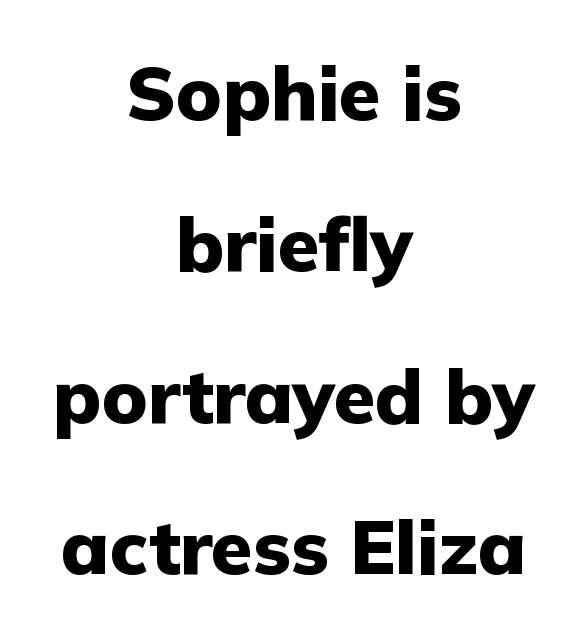
The image shows 75 px heavy sans-serif type, upright; set centered, loose line spacing (2.02x), normal letter spacing, not underlined; low stroke contrast and a medium x-height.
